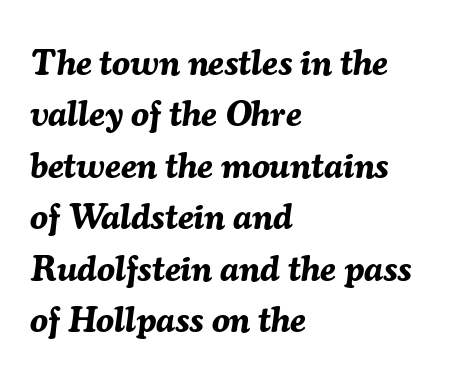
{"italic": "yes", "lean": "right", "slant_degrees": 7, "bold": "yes", "weight": "bold", "width": "normal", "stroke_contrast": "medium", "x_height": "medium", "monospaced": "no", "underline": "no", "align": "left", "line_spacing": "normal", "line_spacing_ratio": 1.43, "letter_spacing": "normal", "letter_spacing_em": 0.0, "glyph_px": 36}
